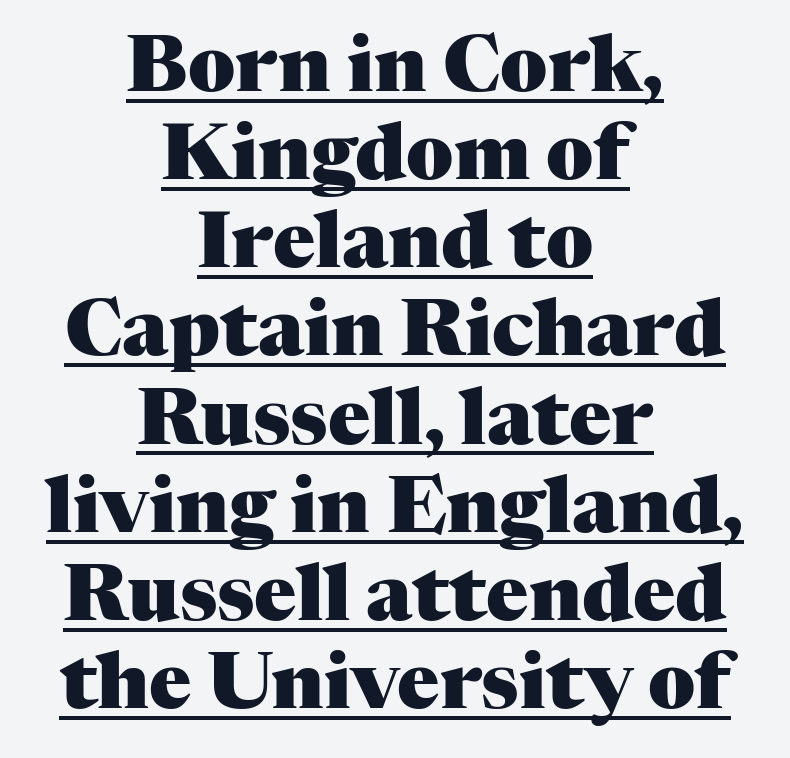
{"serif": "yes", "italic": "no", "bold": "yes", "weight": "heavy", "width": "normal", "stroke_contrast": "medium", "x_height": "medium", "monospaced": "no", "underline": "yes", "align": "center", "line_spacing": "tight", "line_spacing_ratio": 1.13, "letter_spacing": "normal", "letter_spacing_em": 0.0, "glyph_px": 78}
